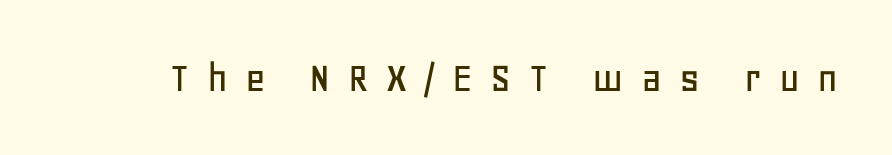
Q: Is the text italic (slanted)? A: No, it is upright.
Q: Is the typeface a serif or a sans-serif typeface? A: Sans-serif.
Q: Is the text underlined? A: No.
Q: Is the spacing between letters normal or unusually wide? A: Unusually wide.
Q: Width (condensed, normal, or wide)? A: Normal.
Q: Stroke contrast? A: Low.
Q: x-height? A: Large.
Q: Monospaced? A: No.
